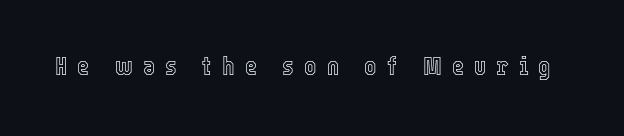
Q: Is the text italic (slanted)? A: No, it is upright.
Q: Is the text underlined? A: No.
Q: Is the spacing between letters normal or unusually wide? A: Unusually wide.
